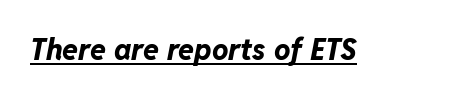
Q: Is the text bold? A: Yes.
Q: Is the text italic (slanted)? A: Yes, it leans right by about 11 degrees.
Q: Is the text underlined? A: Yes.
Q: Is the spacing between letters normal or unusually wide? A: Normal.
Q: Width (condensed, normal, or wide)? A: Normal.
Q: Stroke contrast? A: Low.
Q: x-height? A: Medium.
Q: Monospaced? A: No.
